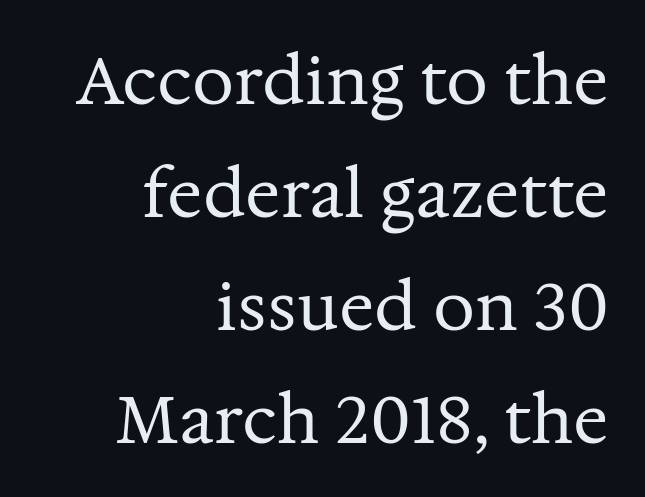
Q: Is the text bold? A: No.
Q: Is the text italic (slanted)? A: No, it is upright.
Q: Is the typeface a serif or a sans-serif typeface? A: Serif.
Q: Is the text underlined? A: No.
Q: How is the paragraph aligned? A: Right-aligned.
Q: Is the spacing between letters normal or unusually wide? A: Normal.
Q: Width (condensed, normal, or wide)? A: Normal.
Q: Stroke contrast? A: Medium.
Q: x-height? A: Medium.
Q: Monospaced? A: No.
